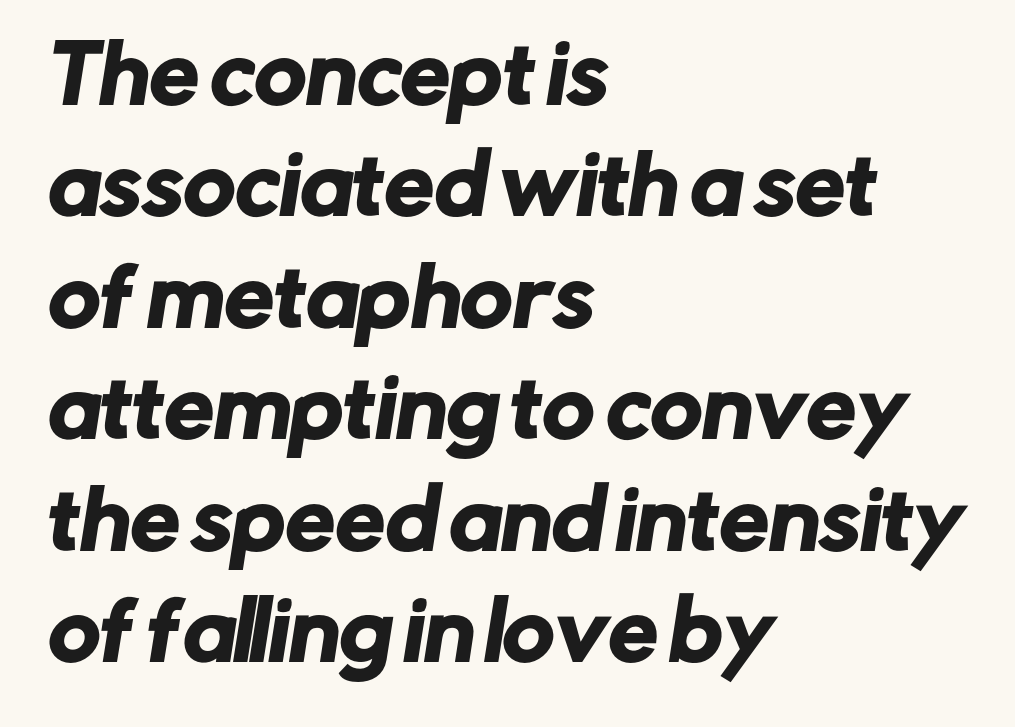
The image shows 79 px sans-serif type; set left-aligned, normal line spacing (1.41x), normal letter spacing, not underlined; low stroke contrast and a medium x-height.
